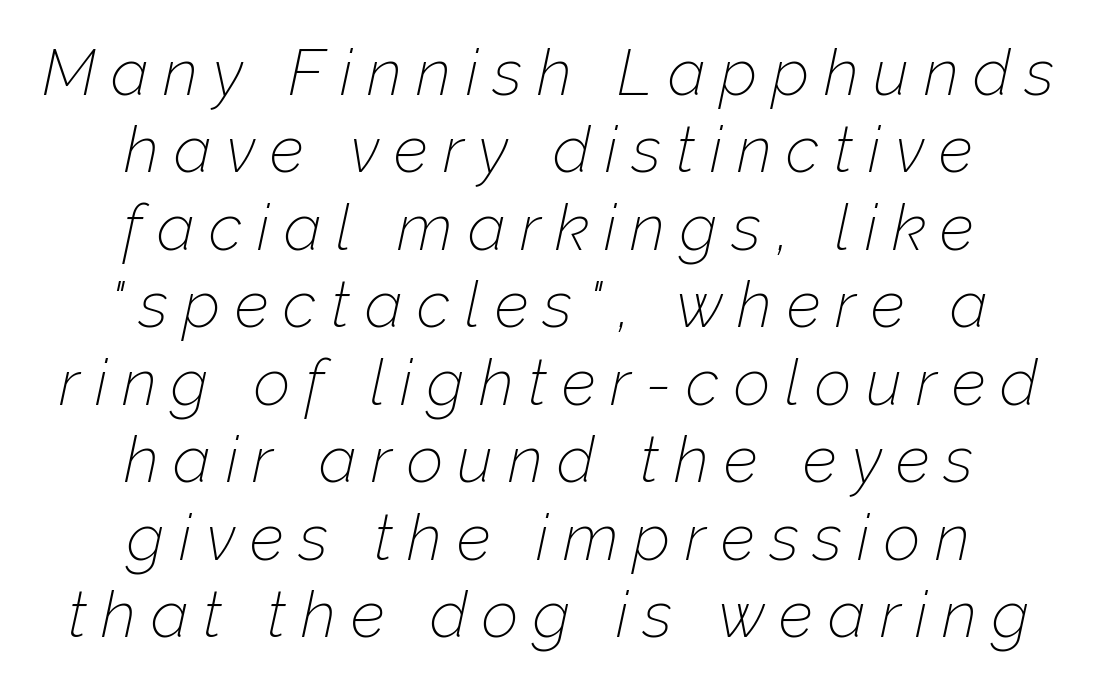
{"italic": "yes", "lean": "right", "slant_degrees": 12, "bold": "no", "weight": "thin", "width": "normal", "stroke_contrast": "low", "x_height": "medium", "monospaced": "no", "underline": "no", "align": "center", "line_spacing_ratio": 1.21, "letter_spacing": "wide", "letter_spacing_em": 0.23, "glyph_px": 64}
